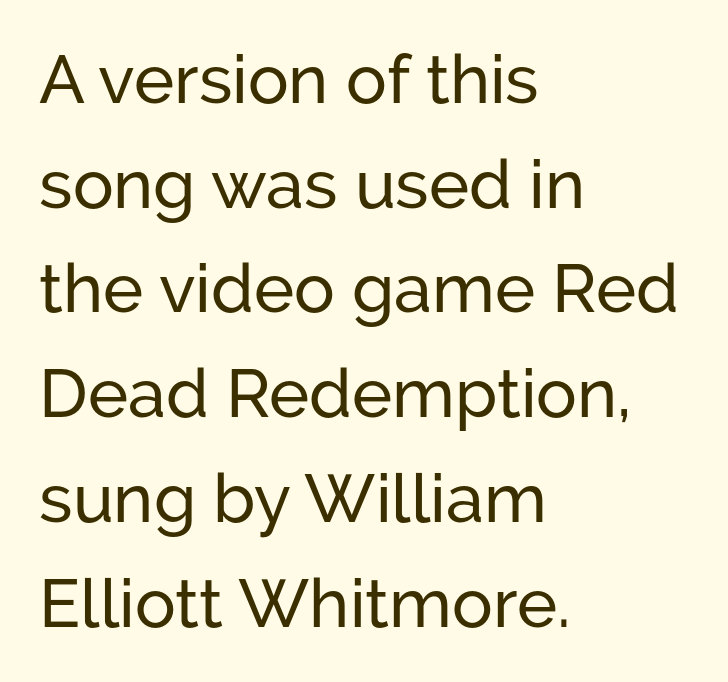
Q: Is the text italic (slanted)? A: No, it is upright.
Q: Is the typeface a serif or a sans-serif typeface? A: Sans-serif.
Q: Is the text underlined? A: No.
Q: How is the paragraph aligned? A: Left-aligned.
Q: Is the spacing between letters normal or unusually wide? A: Normal.
Q: Is the spacing between lines tight, normal or loose? A: Normal.
Q: Width (condensed, normal, or wide)? A: Normal.
Q: Stroke contrast? A: Low.
Q: x-height? A: Medium.
Q: Monospaced? A: No.
